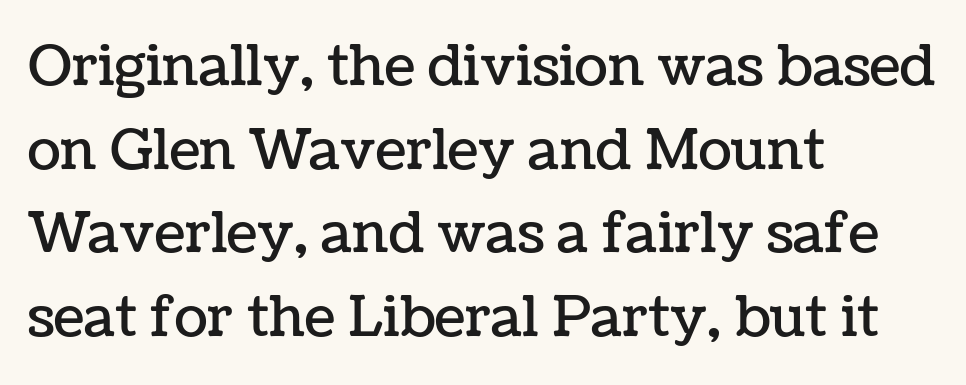
Q: Is the text italic (slanted)? A: No, it is upright.
Q: Is the text underlined? A: No.
Q: How is the paragraph aligned? A: Left-aligned.
Q: Is the spacing between letters normal or unusually wide? A: Normal.
Q: Is the spacing between lines tight, normal or loose? A: Normal.
Q: Width (condensed, normal, or wide)? A: Normal.
Q: Stroke contrast? A: Low.
Q: x-height? A: Medium.
Q: Monospaced? A: No.
